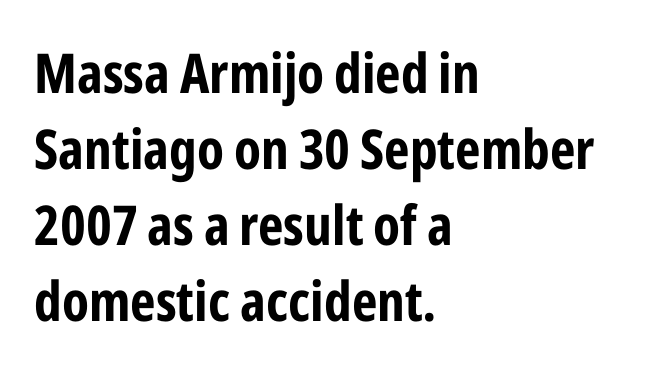
A full-strength bold gives these letters their thick strokes. Notice how descenders clear the ascenders below comfortably — that's standard leading. Note the varied advance widths — an 'i' is clearly narrower than an 'm'. This is the regular roman posture of the typeface.
